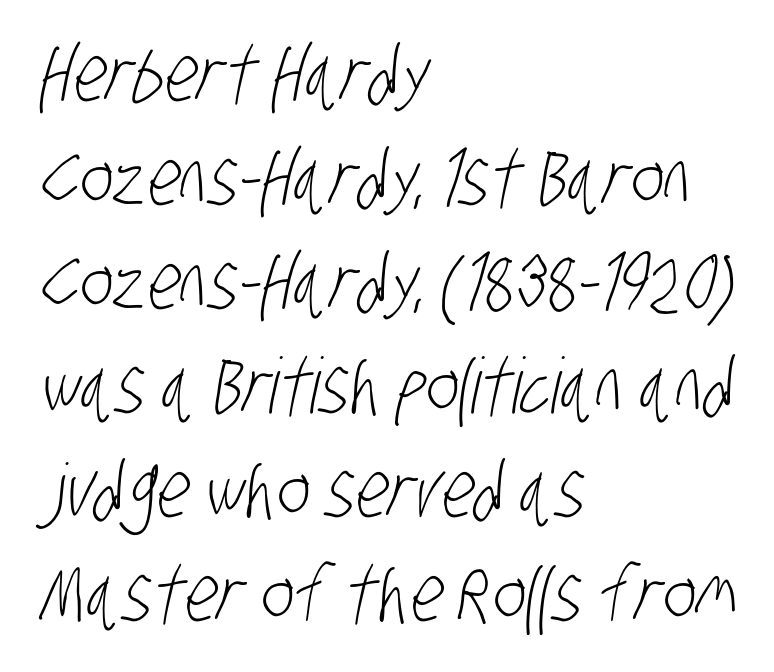
Left-aligned paragraph, ragged on the right. Decoration check: the copy has no underline. The letters carry no serifs — their stems end cleanly without finishing strokes. Varying glyph widths throughout — classic text-font behaviour. Each word holds together tightly as a unit, with standard inter-letter gaps.
